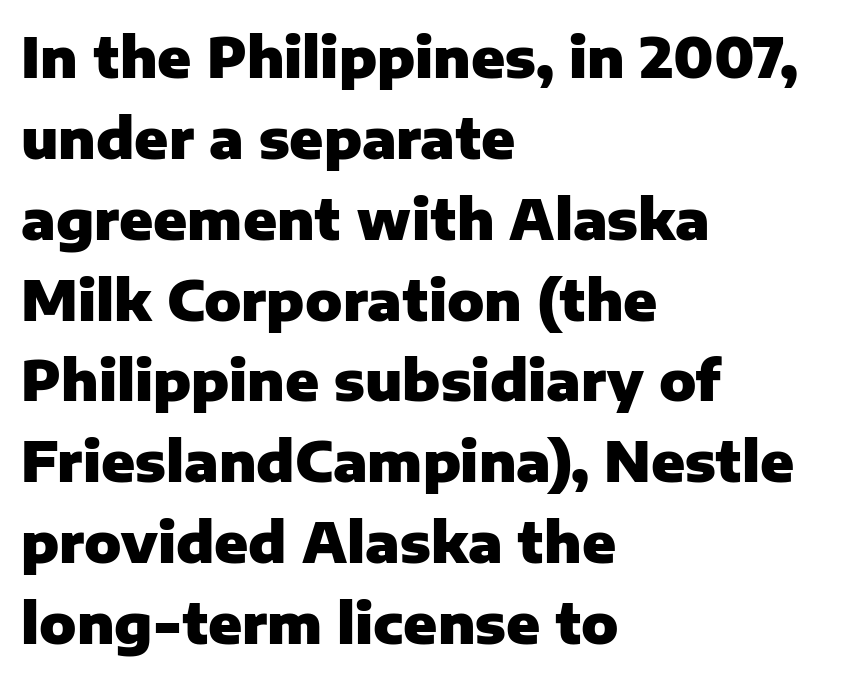
{"serif": "no", "italic": "no", "bold": "yes", "weight": "heavy", "width": "normal", "stroke_contrast": "low", "x_height": "medium", "monospaced": "no", "underline": "no", "align": "left", "line_spacing": "normal", "line_spacing_ratio": 1.47, "letter_spacing": "normal", "letter_spacing_em": 0.0, "glyph_px": 55}
